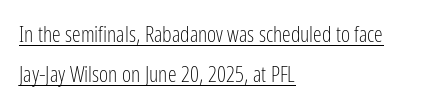
Q: Is the text bold? A: No.
Q: Is the text italic (slanted)? A: No, it is upright.
Q: Is the text underlined? A: Yes.
Q: How is the paragraph aligned? A: Left-aligned.
Q: Is the spacing between letters normal or unusually wide? A: Normal.
